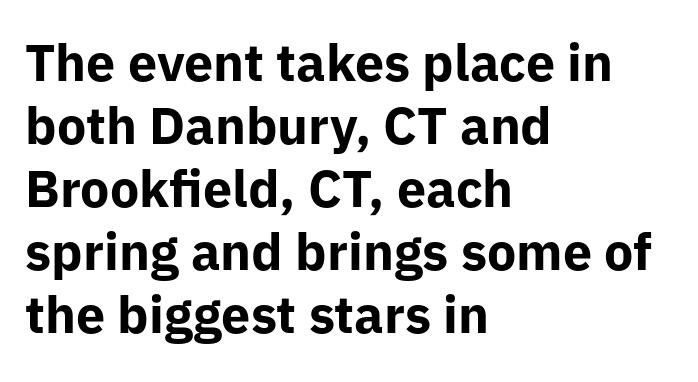
All the whitespace from short lines collects on the right. Heavy-handed strokes throughout: this text is bold. Does the lettering tilt? It doesn't — this is upright. The face used here is a sans, in the tradition of grotesques and geometrics. The face used here is proportionally spaced, like ordinary book or web type. Tracking here is standard; glyphs follow each other at the usual distance.
